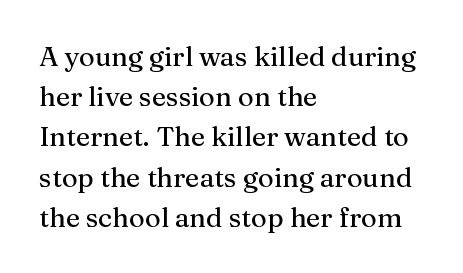
Summary of vertical rhythm: regular, with standard interline spacing. No italicization has been applied; the sample stays upright. One-word summary of the alignment: left. The line texture is even and compact thanks to regular tracking. The space directly below the letters is spotless.
